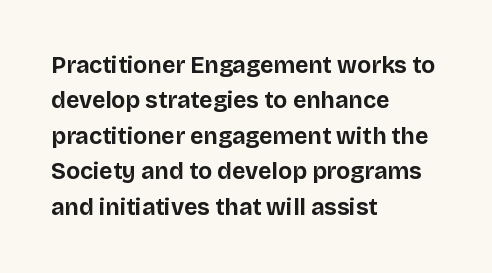
Q: Is the text bold? A: Yes.
Q: Is the text italic (slanted)? A: No, it is upright.
Q: Is the text underlined? A: No.
Q: How is the paragraph aligned? A: Left-aligned.
Q: Is the spacing between letters normal or unusually wide? A: Normal.
Q: Is the spacing between lines tight, normal or loose? A: Normal.
